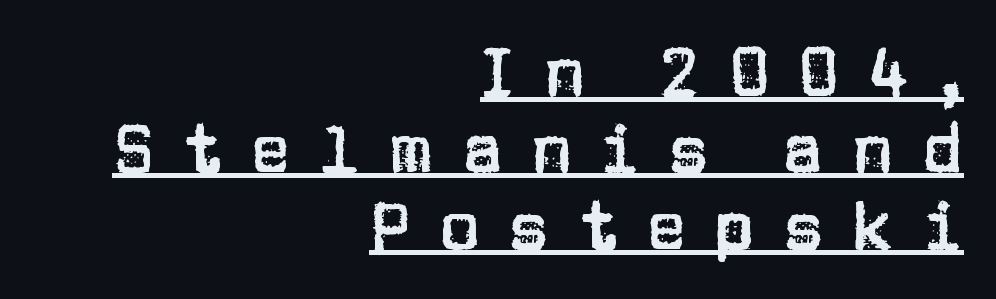
Q: Is the text italic (slanted)? A: No, it is upright.
Q: Is the typeface a serif or a sans-serif typeface? A: Sans-serif.
Q: Is the text underlined? A: Yes.
Q: How is the paragraph aligned? A: Right-aligned.
Q: Is the spacing between letters normal or unusually wide? A: Unusually wide.
Q: Is the spacing between lines tight, normal or loose? A: Tight.
Q: Width (condensed, normal, or wide)? A: Normal.
Q: Stroke contrast? A: Low.
Q: x-height? A: Large.
Q: Monospaced? A: No.
